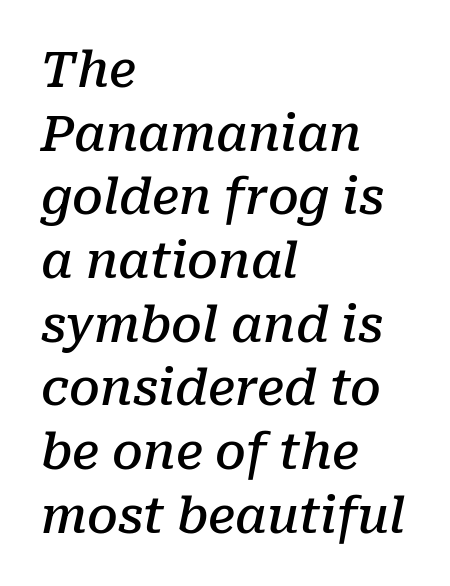
The image shows 49 px semibold serif type, italic (leaning right); set left-aligned, normal line spacing (1.3x), normal letter spacing, not underlined; low stroke contrast and a medium x-height.
